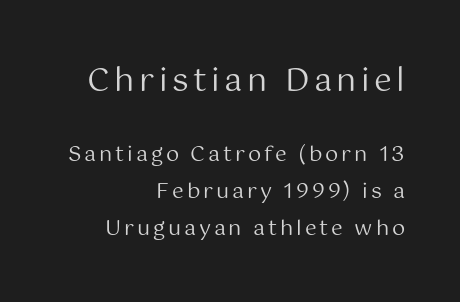
No letter is thick-stroked: the sample isn't bold. The upper block of text is set noticeably larger than the block beneath it. Characters remain perfectly vertical along every line. You could not count columns in this text — the font is proportionally spaced. Descenders are the only things crossing below the line. These lines are composed in type without serifs.
